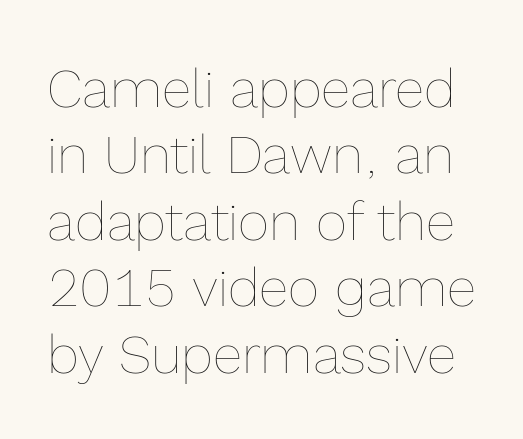
Q: Is the text bold? A: No.
Q: Is the text italic (slanted)? A: No, it is upright.
Q: Is the text underlined? A: No.
Q: Is the spacing between letters normal or unusually wide? A: Normal.
Q: Width (condensed, normal, or wide)? A: Normal.
Q: x-height? A: Medium.
Q: Monospaced? A: No.
